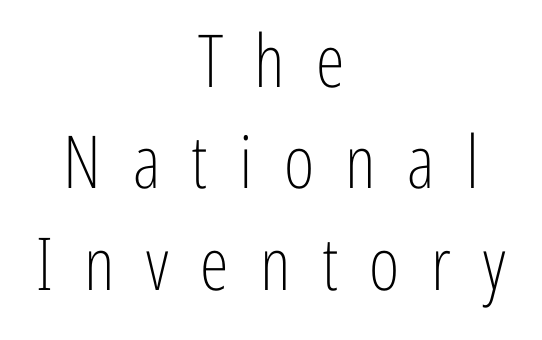
{"serif": "no", "italic": "no", "bold": "no", "weight": "light", "width": "condensed", "stroke_contrast": "low", "x_height": "medium", "monospaced": "no", "underline": "no", "align": "center", "line_spacing": "normal", "line_spacing_ratio": 1.39, "letter_spacing": "wide", "letter_spacing_em": 0.43, "glyph_px": 73}
